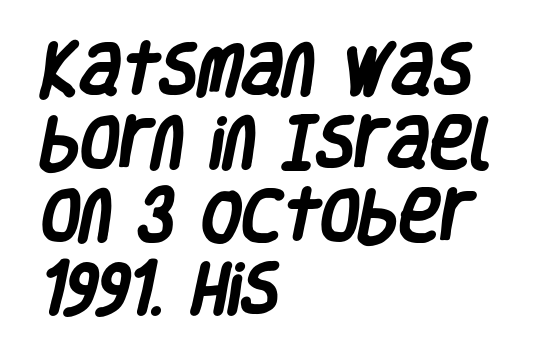
Q: Is the text bold? A: Yes.
Q: Is the typeface a serif or a sans-serif typeface? A: Sans-serif.
Q: Is the text underlined? A: No.
Q: How is the paragraph aligned? A: Left-aligned.
Q: Is the spacing between letters normal or unusually wide? A: Normal.
Q: Is the spacing between lines tight, normal or loose? A: Normal.
Q: Width (condensed, normal, or wide)? A: Condensed.
Q: Stroke contrast? A: Low.
Q: x-height? A: Large.
Q: Monospaced? A: No.
